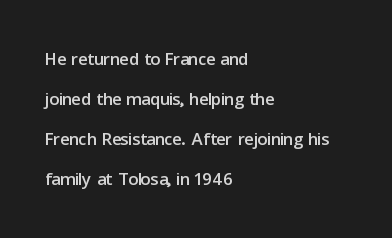
The image shows 25 px text type, upright; set left-aligned, normal line spacing (1.6x), normal letter spacing, not underlined.
